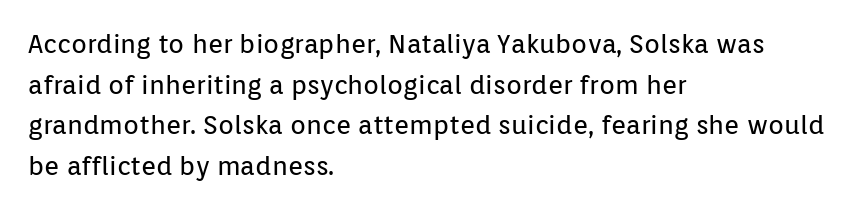
Q: Is the text bold? A: No.
Q: Is the text italic (slanted)? A: No, it is upright.
Q: Is the text underlined? A: No.
Q: How is the paragraph aligned? A: Left-aligned.
Q: Is the spacing between letters normal or unusually wide? A: Normal.
Q: Is the spacing between lines tight, normal or loose? A: Normal.
